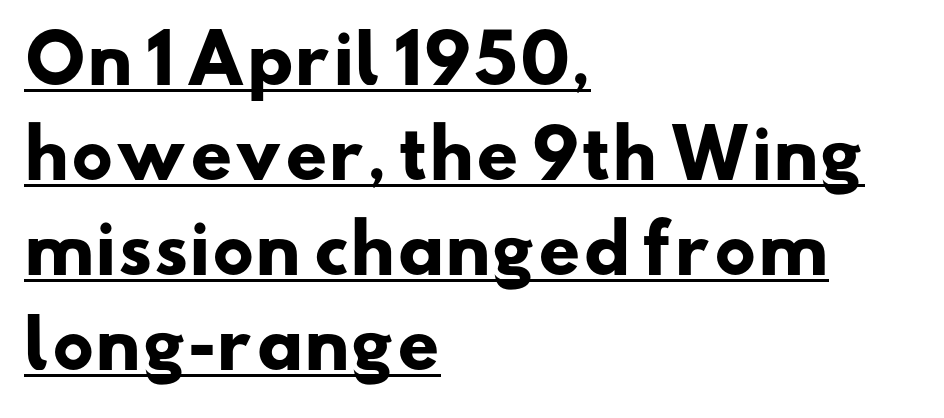
{"serif": "no", "bold": "yes", "weight": "heavy", "width": "wide", "stroke_contrast": "low", "x_height": "small", "monospaced": "no", "underline": "yes", "align": "left", "line_spacing": "normal", "line_spacing_ratio": 1.44, "letter_spacing": "normal", "letter_spacing_em": 0.0, "glyph_px": 66}
